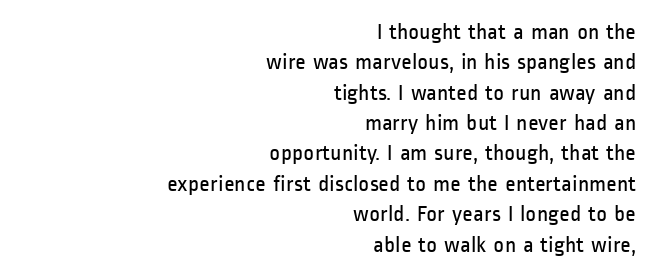
The image shows 23 px text type, upright; set right-aligned, normal line spacing (1.32x), normal letter spacing, not underlined.
